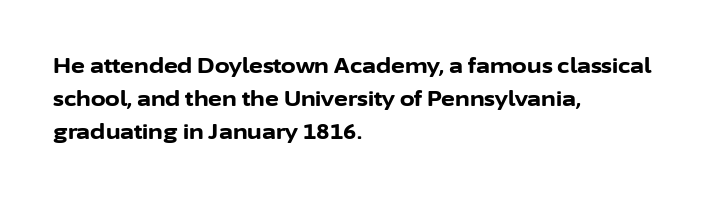
The image shows 21 px bold type, upright; set left-aligned, normal line spacing (1.56x), normal letter spacing, not underlined.
